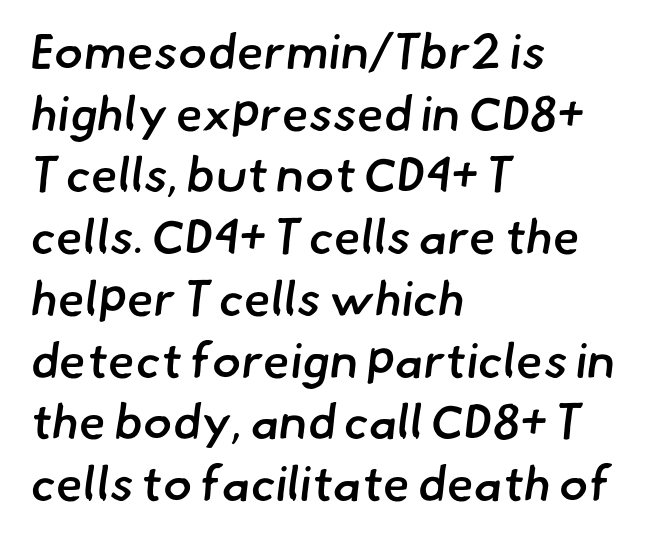
A typesetter would call this proportional, since set widths differ per character. This is sans-serif lettering, the kind often seen on screens and signage. Regarding leading, the lines here are spaced in the standard way. Horizontal alignment here is leftward, the default for most running prose.
